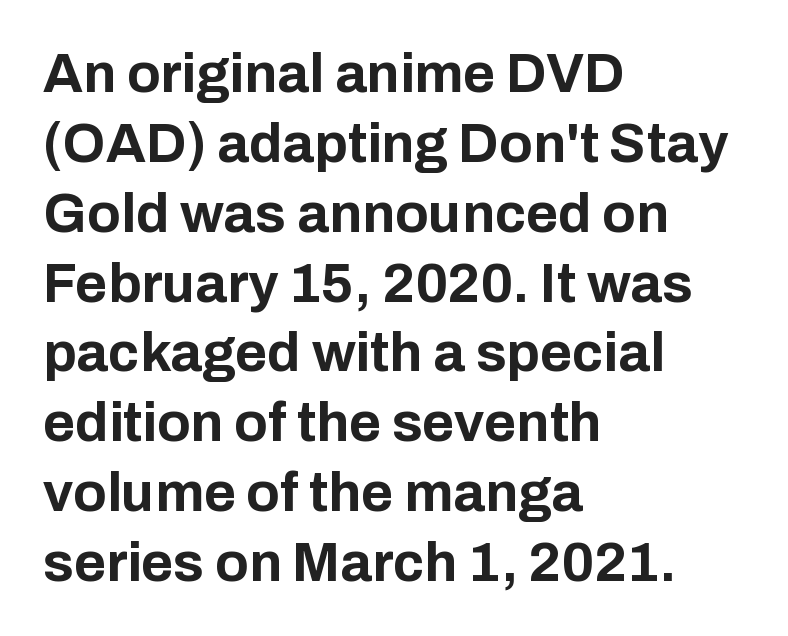
Q: Is the text bold? A: Yes.
Q: Is the text italic (slanted)? A: No, it is upright.
Q: Is the typeface a serif or a sans-serif typeface? A: Sans-serif.
Q: Is the text underlined? A: No.
Q: How is the paragraph aligned? A: Left-aligned.
Q: Is the spacing between letters normal or unusually wide? A: Normal.
Q: Is the spacing between lines tight, normal or loose? A: Normal.
Q: Width (condensed, normal, or wide)? A: Normal.
Q: Stroke contrast? A: Low.
Q: x-height? A: Medium.
Q: Monospaced? A: No.
